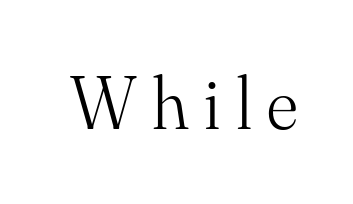
The image shows 75 px light serif type, upright; set unusually wide letter spacing (+0.21 em), not underlined; medium stroke contrast and a small x-height.
